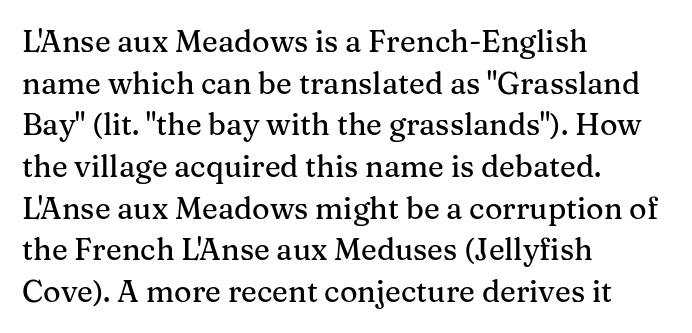
The image shows 30 px serif type, upright; set left-aligned, normal line spacing (1.39x), normal letter spacing, not underlined; medium stroke contrast and a medium x-height.
